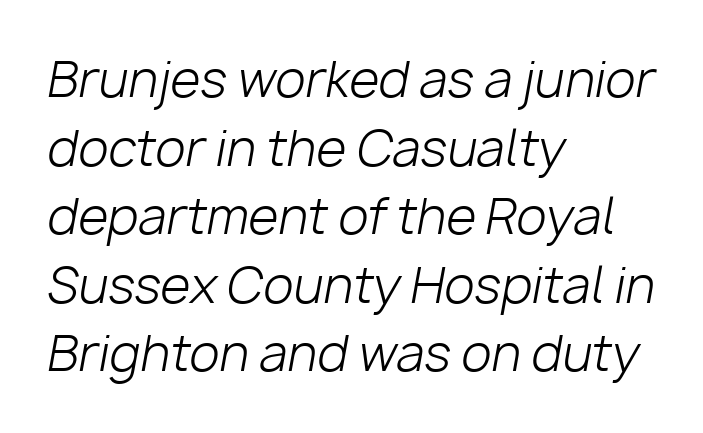
The image shows 49 px light type, italic (leaning right); set left-aligned, normal line spacing (1.4x), normal letter spacing, not underlined; low stroke contrast and a medium x-height.
